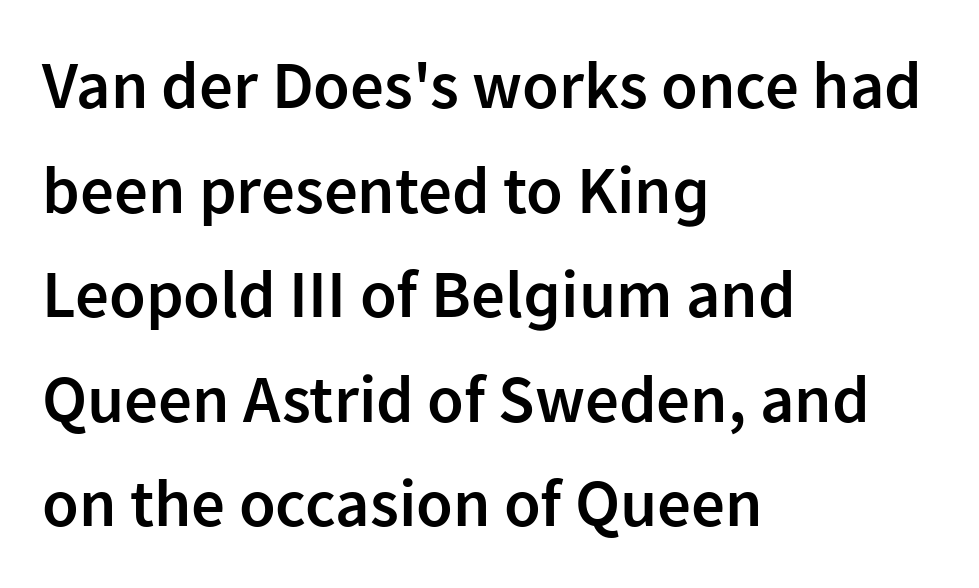
The image shows 67 px semibold sans-serif type, upright; set left-aligned, normal line spacing (1.56x), normal letter spacing, not underlined; low stroke contrast and a medium x-height.
